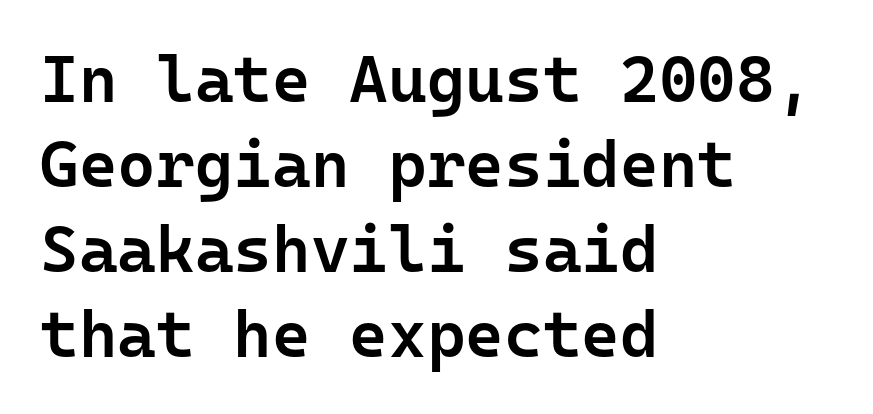
The image shows 66 px semibold sans-serif type, upright, monospaced; set left-aligned, normal line spacing (1.29x), normal letter spacing, not underlined; low stroke contrast and a medium x-height.
